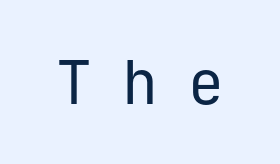
The tracking reads as deliberately expanded to a designer's eye. Stroke thickness stays within the range of a standard reading face or lighter. Serifs: no, the terminals of the letterforms are clean. The space beneath each line is pristine and unruled. Do the letters lean? They stand straight. A typesetter would call this monospace, since all characters share one set width.
